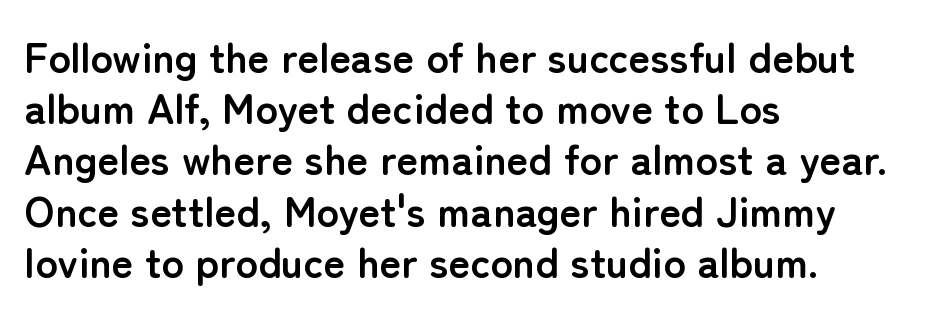
The image shows 42 px semibold sans-serif type, upright; set left-aligned, line spacing 1.22x, normal letter spacing, not underlined; low stroke contrast and a medium x-height.
